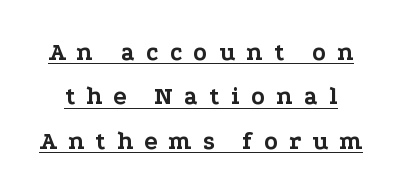
{"italic": "no", "bold": "yes", "underline": "yes", "line_spacing_ratio": 1.78, "letter_spacing": "wide", "letter_spacing_em": 0.44, "glyph_px": 25}
